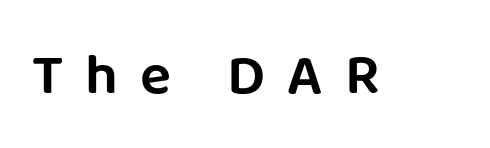
{"serif": "no", "italic": "no", "width": "normal", "stroke_contrast": "low", "x_height": "large", "monospaced": "no", "underline": "no", "letter_spacing": "wide", "letter_spacing_em": 0.38, "glyph_px": 58}
